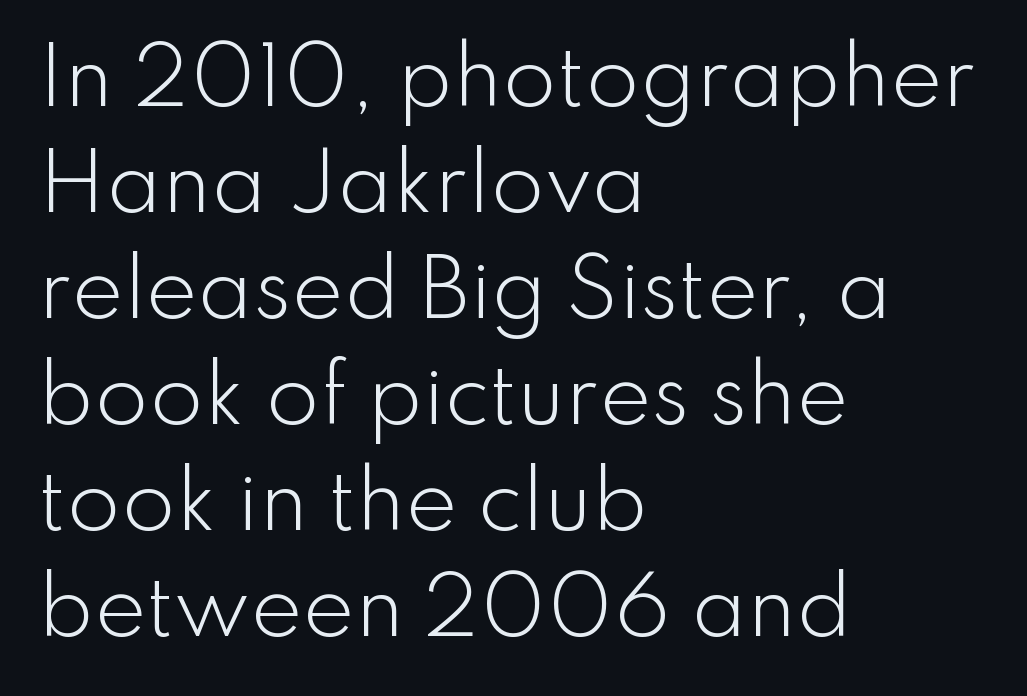
{"serif": "no", "italic": "no", "bold": "no", "weight": "light", "width": "normal", "stroke_contrast": "low", "x_height": "small", "monospaced": "no", "underline": "no", "align": "left", "line_spacing": "normal", "line_spacing_ratio": 1.36, "letter_spacing": "normal", "letter_spacing_em": 0.0, "glyph_px": 78}
